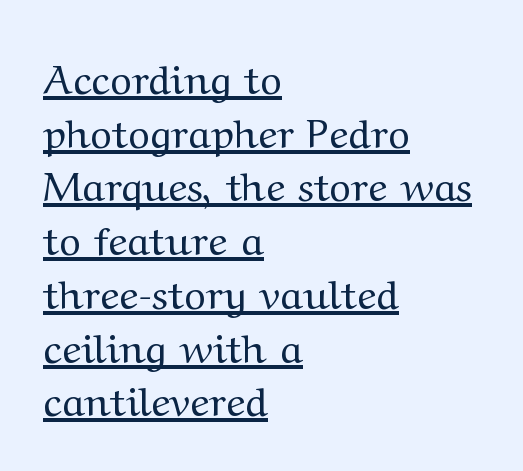
{"serif": "yes", "italic": "no", "bold": "no", "weight": "regular", "width": "wide", "stroke_contrast": "medium", "x_height": "medium", "monospaced": "no", "underline": "yes", "align": "left", "line_spacing": "normal", "line_spacing_ratio": 1.31, "letter_spacing": "normal", "letter_spacing_em": 0.0, "glyph_px": 41}
